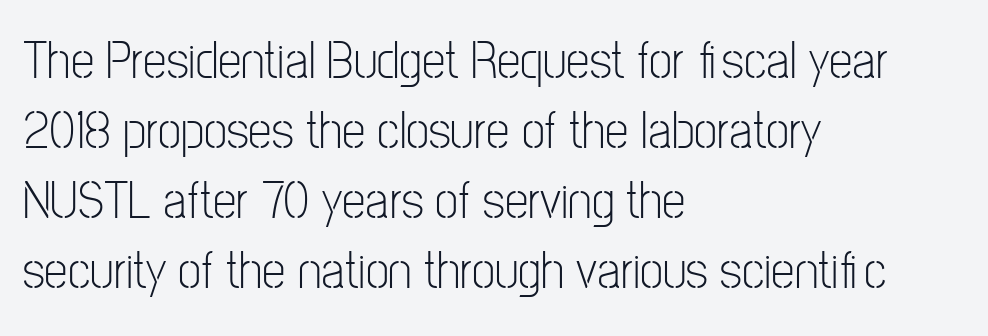
The image shows 53 px light, condensed sans-serif type, upright; set left-aligned, normal line spacing (1.32x), normal letter spacing, not underlined; low stroke contrast and a medium x-height.
